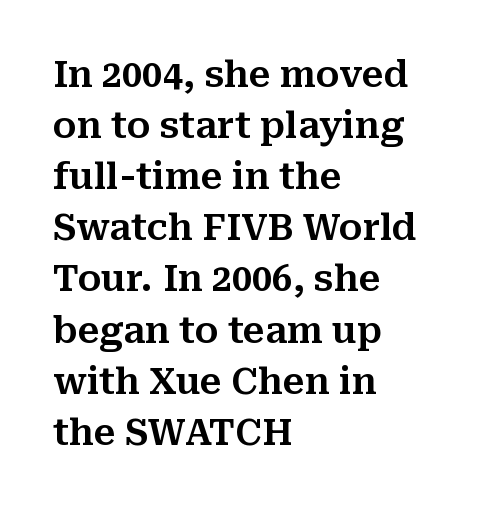
The image shows 36 px serif type, upright; set left-aligned, normal line spacing (1.42x), normal letter spacing, not underlined; medium stroke contrast and a medium x-height.
